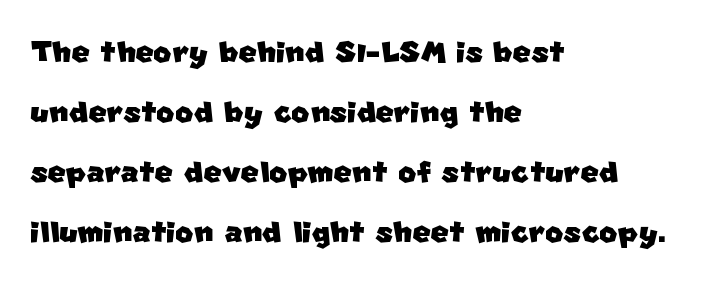
Q: Is the typeface a serif or a sans-serif typeface? A: Sans-serif.
Q: Is the text underlined? A: No.
Q: How is the paragraph aligned? A: Left-aligned.
Q: Is the spacing between letters normal or unusually wide? A: Normal.
Q: Is the spacing between lines tight, normal or loose? A: Normal.
Q: Width (condensed, normal, or wide)? A: Normal.
Q: Stroke contrast? A: Low.
Q: x-height? A: Large.
Q: Monospaced? A: No.
